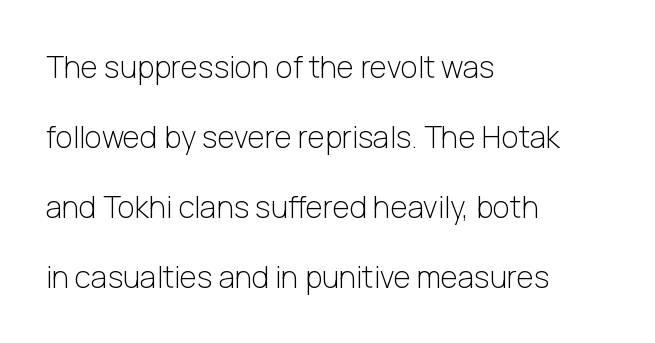
Notice how the passage keeps a crisp vertical edge on the left only. Unbolded letterforms with no extra heft. Quick note: underline off. Look at the bottom of the vertical strokes: they stop flat, with no serifs. Vertical strokes here are truly vertical. Airy leading.
